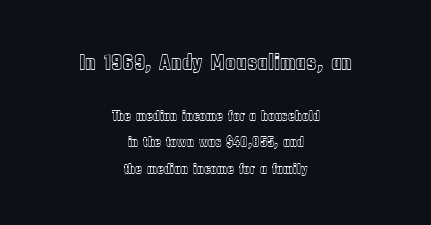
The image shows 22 px text type, upright; set centered, line spacing 1.88x, normal letter spacing, not underlined; the first (top) block is 1.57x larger.
